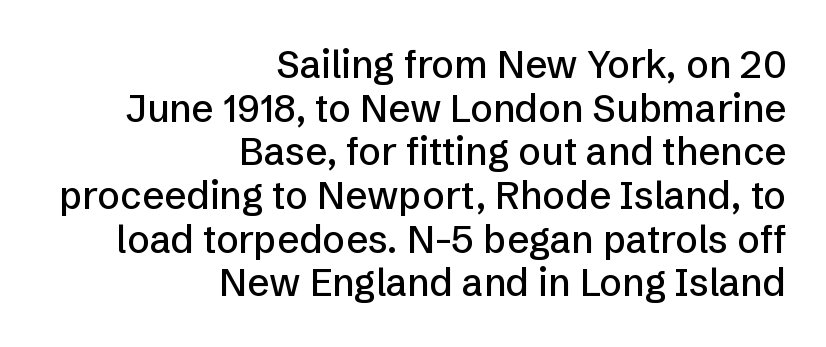
The image shows 38 px sans-serif type, upright; set right-aligned, tight line spacing (1.15x), normal letter spacing, not underlined; low stroke contrast and a medium x-height.
